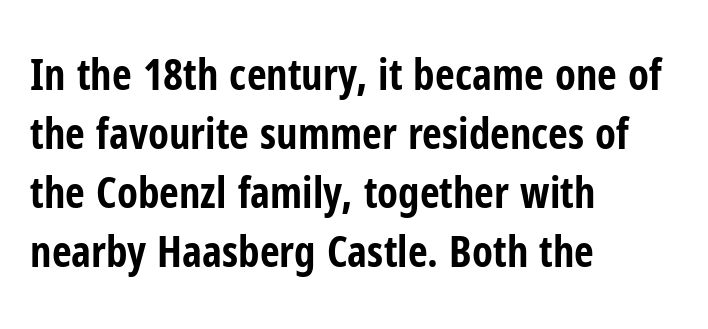
{"serif": "no", "italic": "no", "bold": "yes", "weight": "bold", "width": "condensed", "stroke_contrast": "low", "x_height": "medium", "monospaced": "no", "underline": "no", "align": "left", "line_spacing": "normal", "line_spacing_ratio": 1.37, "letter_spacing": "normal", "letter_spacing_em": 0.0, "glyph_px": 43}
